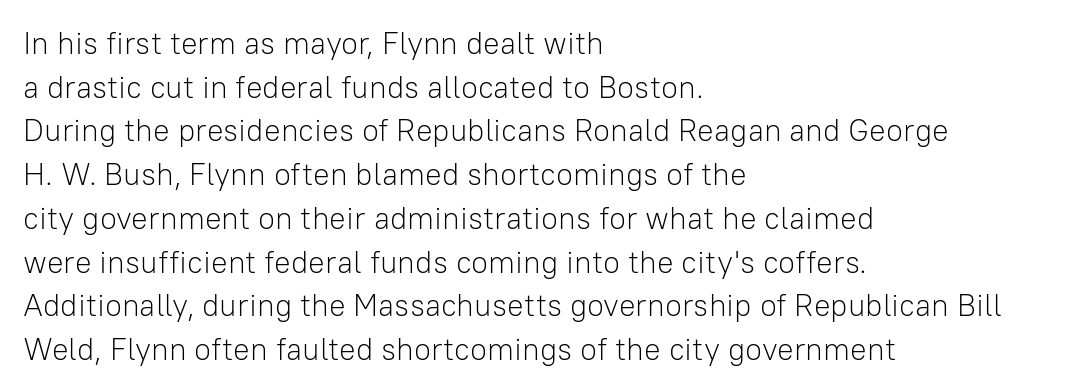
The image shows 31 px light sans-serif type, upright; set left-aligned, normal line spacing (1.41x), normal letter spacing, not underlined; low stroke contrast and a medium x-height.
